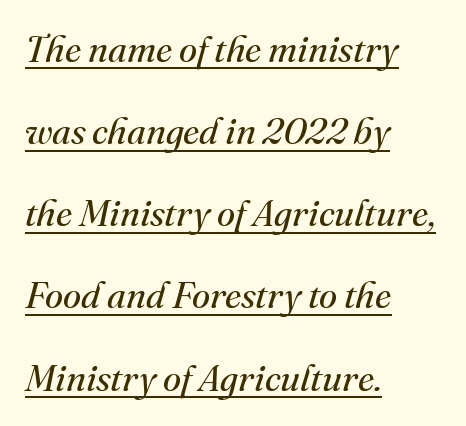
Ink coverage per letter is moderate at most. Italic: yes, the glyphs are oblique. To sum up the face: it has serifs. Leftover space on each line is placed entirely after the last word.
